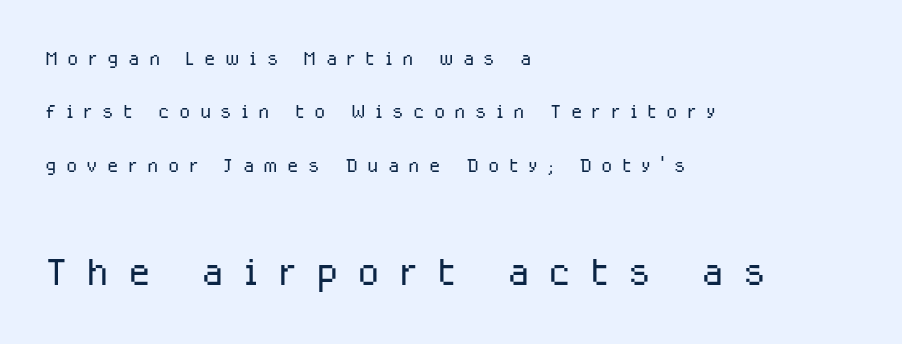
Line spacing here is loose. The setting favours the left margin, as ordinary paragraphs usually do. Stroke thickness stays within the range of a standard reading face or lighter. This rendering widens character spacing well past its baseline value. The words here are not underlined. Check where the strokes stop: nothing finishes them off — pure sans.
